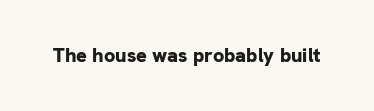
The rendering keeps characters at their native spacing. Underlining? Definitely not there. Nope, not italic — everything's standing straight. Set as a true bold cut, around the 700 mark.
